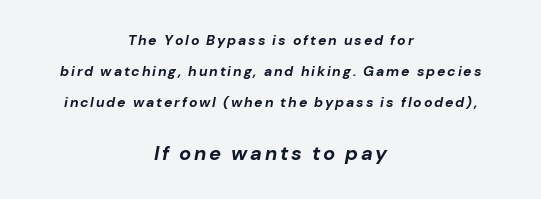
Line spacing here is loose. These words are printed bold, with thick strokes throughout. The zone under the glyphs is completely vacant. Horizontal alignment here is central, giving a formal, balanced look.
